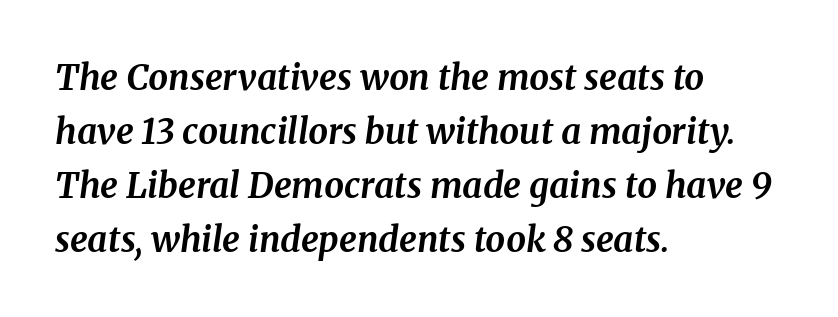
These lines sit exactly where default settings would place them. In terms of letterform style, serifs are clearly present. The space directly below the letters is spotless. These lines are rendered in a variable-pitch font. Thick stems and heavy bowls — unmistakably bold. Leftover space on each line is placed entirely after the last word.
